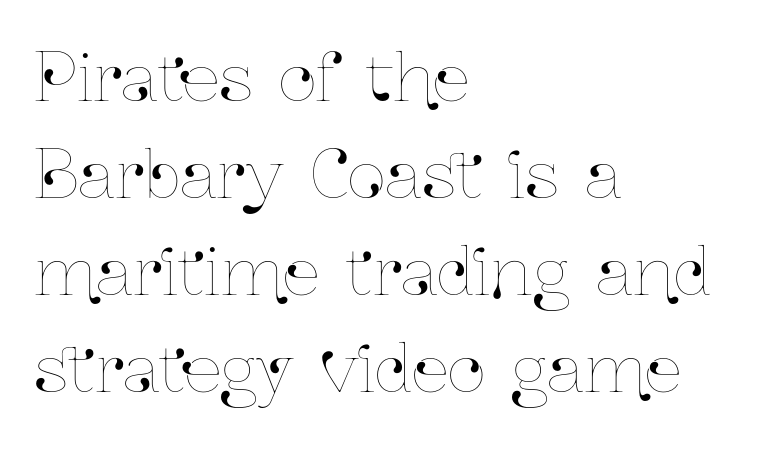
The image shows 66 px condensed type, upright; set left-aligned, normal line spacing (1.47x), normal letter spacing, not underlined; low stroke contrast and a medium x-height.
